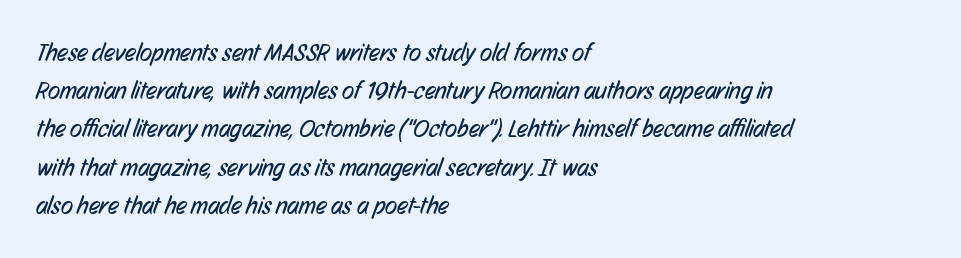
{"bold": "no", "underline": "no", "align": "left", "line_spacing": "normal", "line_spacing_ratio": 1.53, "letter_spacing": "normal", "letter_spacing_em": 0.0, "glyph_px": 25}
